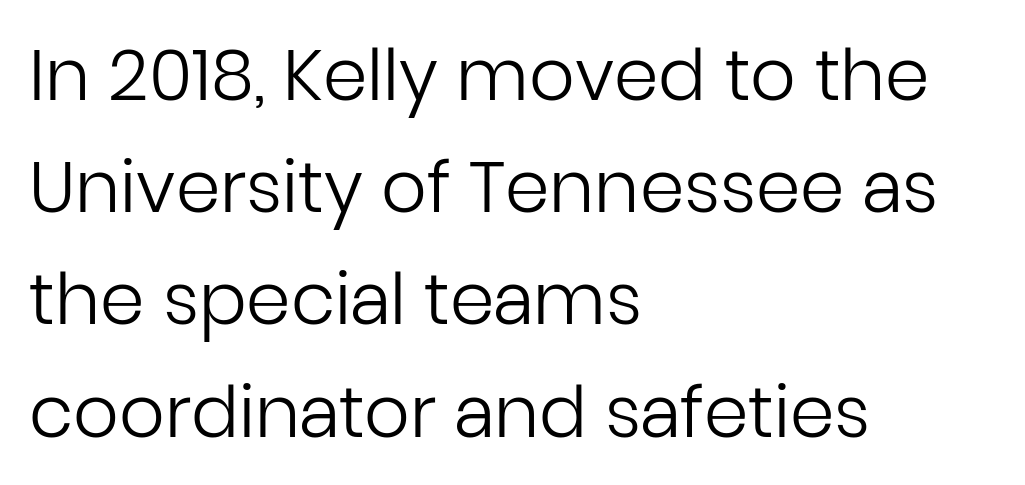
The image shows 71 px regular-weight sans-serif type, upright; set left-aligned, normal line spacing (1.58x), normal letter spacing, not underlined; low stroke contrast and a medium x-height.
